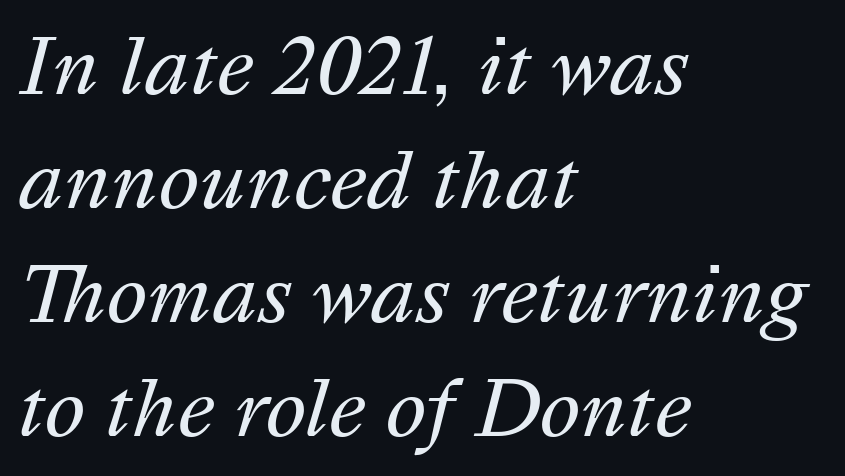
Q: Is the text bold? A: No.
Q: Is the text italic (slanted)? A: Yes, it leans right by about 16 degrees.
Q: Is the text underlined? A: No.
Q: How is the paragraph aligned? A: Left-aligned.
Q: Is the spacing between letters normal or unusually wide? A: Normal.
Q: Is the spacing between lines tight, normal or loose? A: Normal.
Q: Width (condensed, normal, or wide)? A: Normal.
Q: Stroke contrast? A: Medium.
Q: x-height? A: Medium.
Q: Monospaced? A: No.
